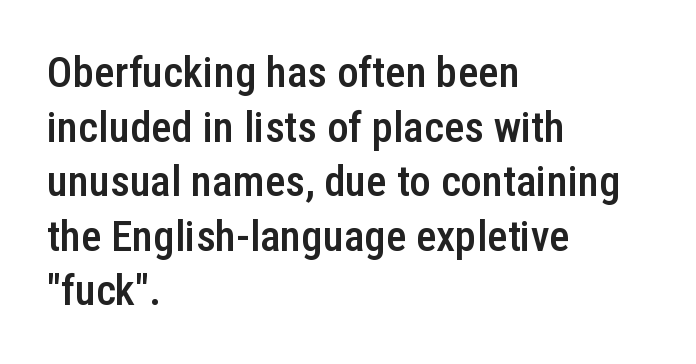
The image shows 43 px semibold, condensed sans-serif type, upright; set left-aligned, normal line spacing (1.27x), normal letter spacing, not underlined; low stroke contrast and a medium x-height.
